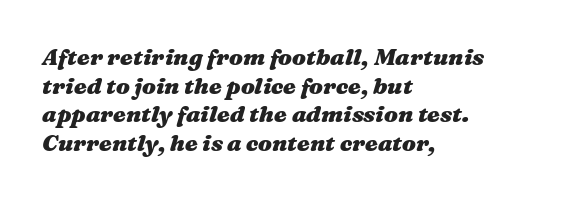
The image shows 23 px bold type, italic (leaning right); set left-aligned, line spacing 1.24x, normal letter spacing, not underlined.
